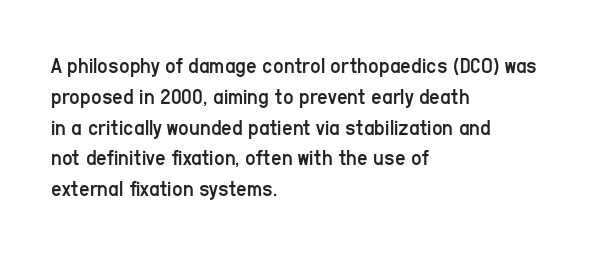
{"italic": "no", "bold": "no", "underline": "no", "align": "left", "line_spacing": "normal", "line_spacing_ratio": 1.34, "letter_spacing": "normal", "letter_spacing_em": 0.0, "glyph_px": 23}
